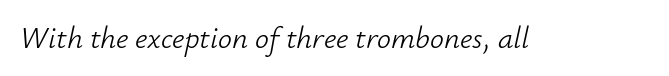
The letters advance in unequal steps, a hallmark of proportional type. Letter spacing: default. The area under the type is left untouched. The face looks like a standard text weight, possibly lighter. The whole block is typeset with a tilt.
